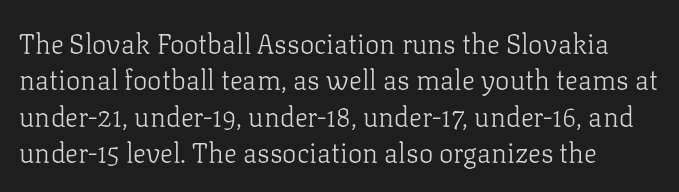
{"italic": "no", "bold": "no", "underline": "no", "line_spacing": "normal", "line_spacing_ratio": 1.35, "letter_spacing": "normal", "letter_spacing_em": 0.0, "glyph_px": 27}
